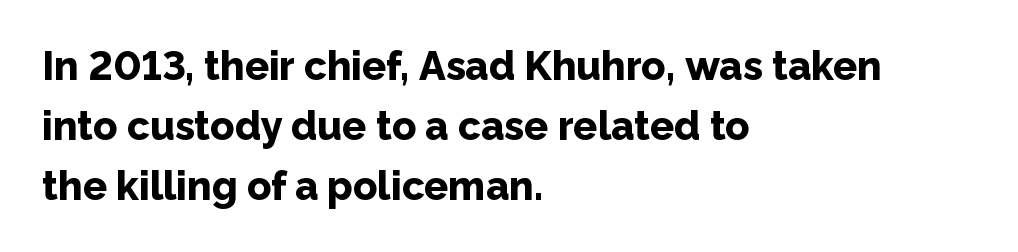
Q: Is the text bold? A: Yes.
Q: Is the text italic (slanted)? A: No, it is upright.
Q: Is the typeface a serif or a sans-serif typeface? A: Sans-serif.
Q: Is the text underlined? A: No.
Q: How is the paragraph aligned? A: Left-aligned.
Q: Is the spacing between letters normal or unusually wide? A: Normal.
Q: Is the spacing between lines tight, normal or loose? A: Normal.
Q: Width (condensed, normal, or wide)? A: Normal.
Q: Stroke contrast? A: Low.
Q: x-height? A: Medium.
Q: Monospaced? A: No.
